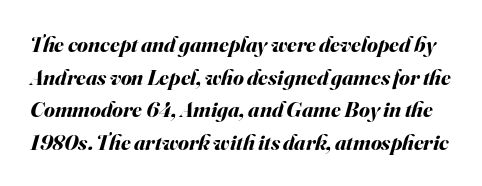
The gaps between neighbouring characters are ordinary and unremarkable. Letters rest on an invisible, unmarked baseline. Students, observe: this is what conventionally led text looks like. The rendering applies a slant to the glyphs. Each glyph is drawn with heavy, bold strokes.
